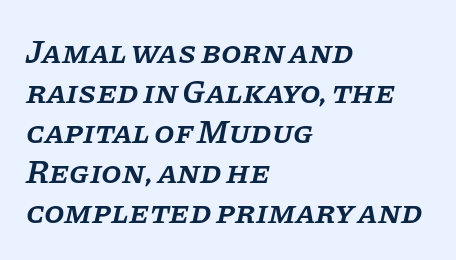
Is this a fixed-width face? No — the glyphs have proportional, varying widths. These words are printed semibold, heavier than regular yet not bold. The face used here is rendered with its standard letterfit. Compared with a centered layout, this one pins lines to the left instead. The typeface chosen for these lines features serifs. The passage shown leans; its letterforms are oblique.
